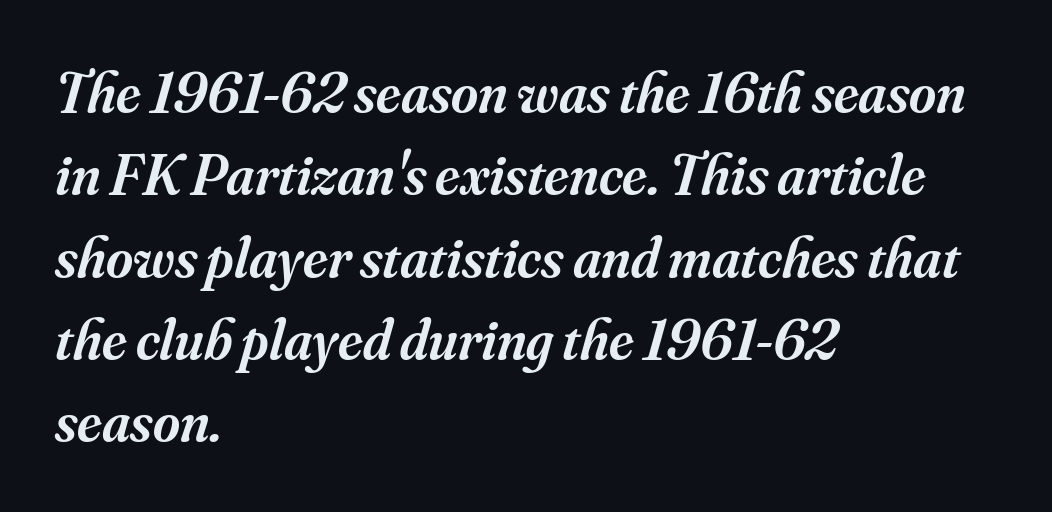
Baseline-to-baseline distance is the conventional proportion of letter height. This sample is left-justified, so line endings fall wherever the words run out. Typographically, this falls in the serif category. Semibold letterforms, between regular and bold.
